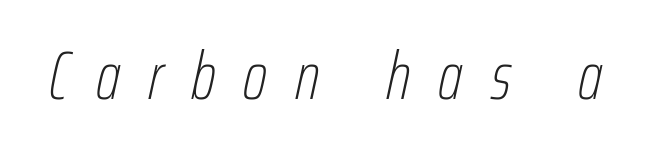
The typeface has the unassuming heft of standard copy or less. Here the designer chose a conventional face with non-uniform glyph widths. The glyphs are unaccompanied by any horizontal stroke below them. A typesetter would call this heavily tracked-out type. The letters are slanted; this is an italic face.
